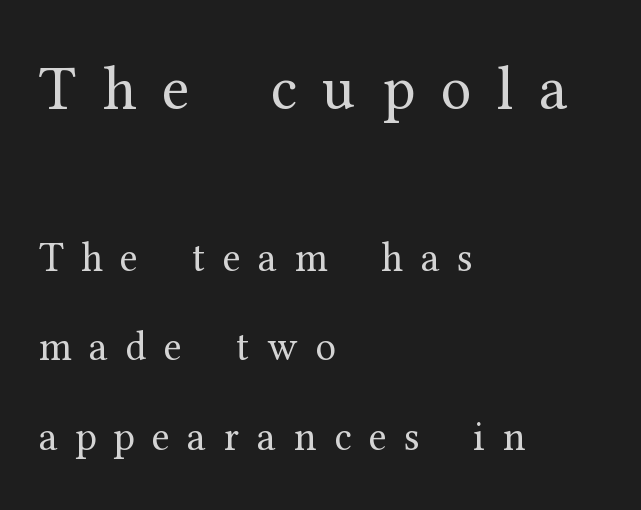
The image shows 62 px regular-weight serif type, upright; set left-aligned, loose line spacing (2.18x), unusually wide letter spacing (+0.43 em), not underlined; the first (top) block is 1.51x larger; medium stroke contrast and a medium x-height.
